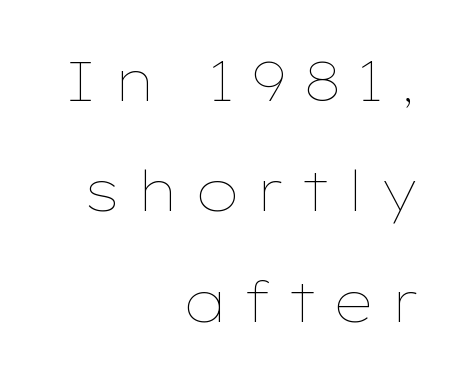
The image shows 56 px thin, wide type, upright; set right-aligned, loose line spacing (1.97x), unusually wide letter spacing (+0.27 em), not underlined; low stroke contrast and a medium x-height.
